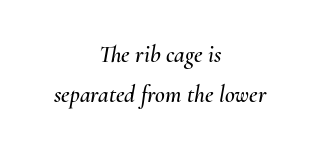
The image shows 24 px text type, italic (leaning right); set centered, normal line spacing (1.66x), normal letter spacing, not underlined.
